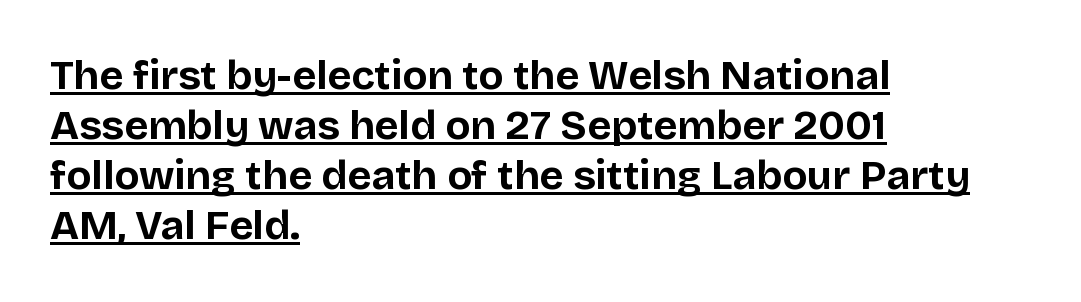
The image shows 41 px bold sans-serif type, upright; set left-aligned, line spacing 1.22x, normal letter spacing, underlined; low stroke contrast and a large x-height.
